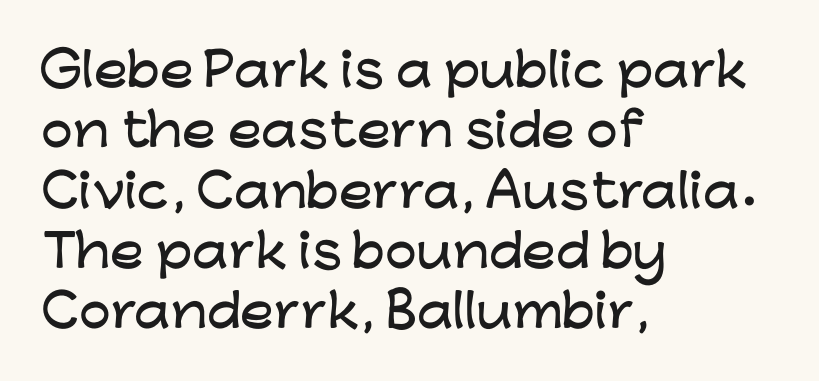
The image shows 45 px wide sans-serif type, upright; set left-aligned, normal line spacing (1.34x), normal letter spacing, not underlined; low stroke contrast and a medium x-height.
